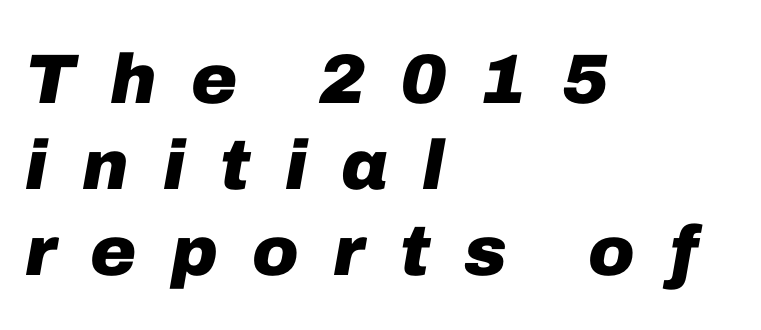
The image shows 70 px heavy type, italic (leaning right); set left-aligned, line spacing 1.23x, unusually wide letter spacing (+0.49 em), not underlined; low stroke contrast and a medium x-height.
